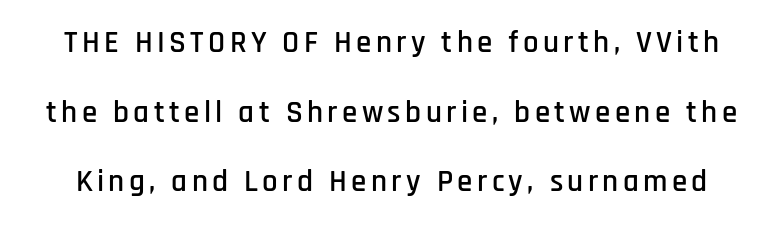
A typesetter would call this proportional, since set widths differ per character. The passage shown is not underscored anywhere. The text was rendered using a sans face with plain stroke endings. Do the letters lean? They stand straight.
